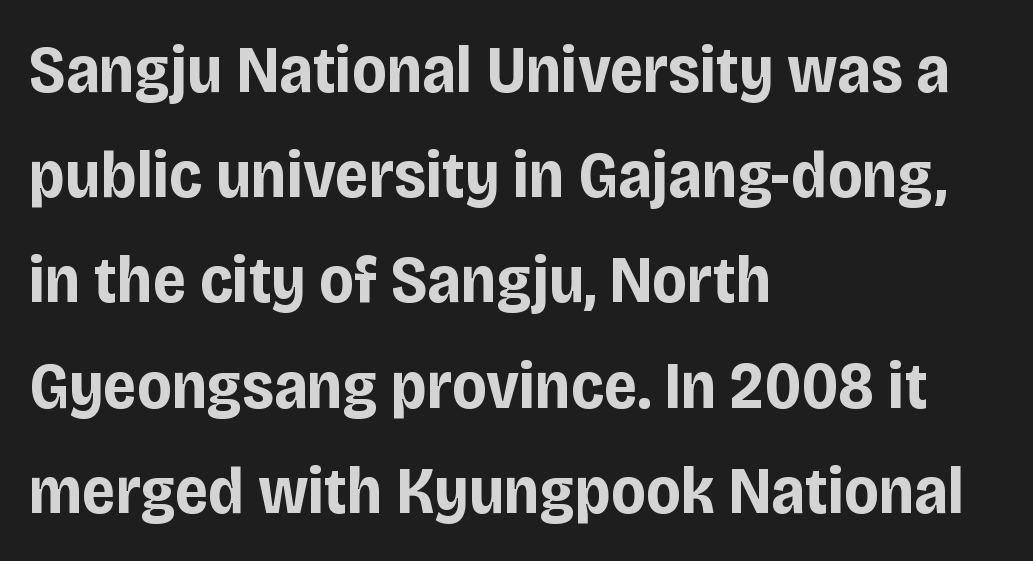
Q: Is the text bold? A: Yes.
Q: Is the text italic (slanted)? A: No, it is upright.
Q: Is the typeface a serif or a sans-serif typeface? A: Sans-serif.
Q: Is the text underlined? A: No.
Q: How is the paragraph aligned? A: Left-aligned.
Q: Is the spacing between letters normal or unusually wide? A: Normal.
Q: Is the spacing between lines tight, normal or loose? A: Normal.
Q: Width (condensed, normal, or wide)? A: Condensed.
Q: Stroke contrast? A: Low.
Q: x-height? A: Large.
Q: Monospaced? A: No.
